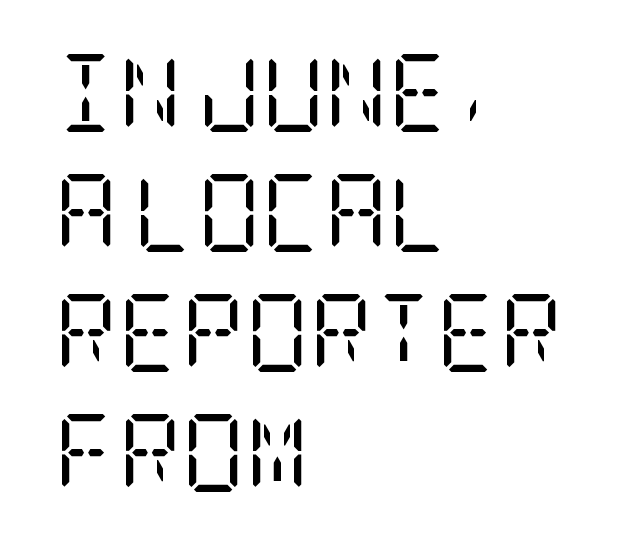
Q: Is the text bold? A: No.
Q: Is the text italic (slanted)? A: No, it is upright.
Q: Is the typeface a serif or a sans-serif typeface? A: Serif.
Q: Is the text underlined? A: No.
Q: How is the paragraph aligned? A: Left-aligned.
Q: Is the spacing between letters normal or unusually wide? A: Normal.
Q: Is the spacing between lines tight, normal or loose? A: Normal.
Q: Width (condensed, normal, or wide)? A: Condensed.
Q: Stroke contrast? A: Low.
Q: x-height? A: Large.
